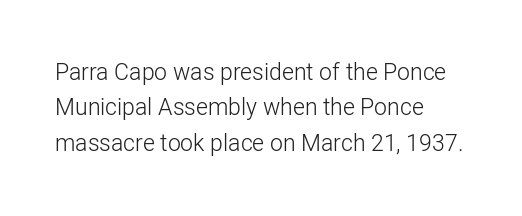
The image shows 23 px text type, upright; set left-aligned, normal line spacing (1.54x), normal letter spacing, not underlined.
